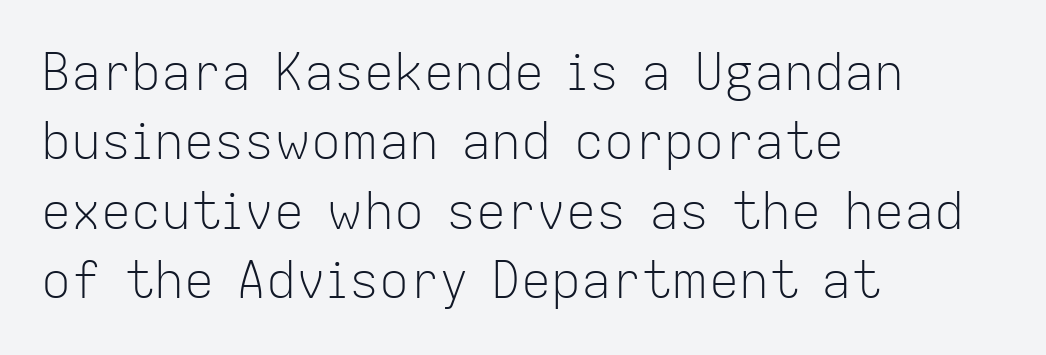
{"serif": "no", "italic": "no", "bold": "no", "weight": "light", "width": "normal", "stroke_contrast": "low", "x_height": "medium", "monospaced": "no", "underline": "no", "align": "left", "line_spacing": "normal", "line_spacing_ratio": 1.39, "letter_spacing": "normal", "letter_spacing_em": 0.0, "glyph_px": 50}
